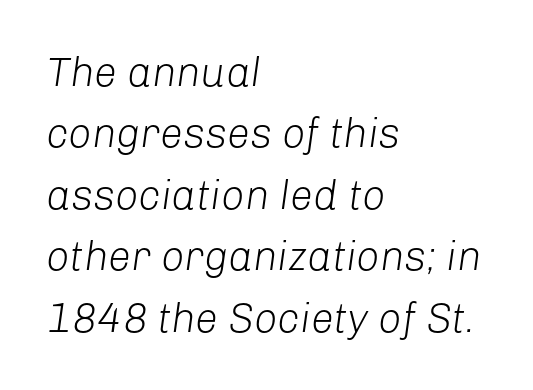
{"italic": "yes", "lean": "right", "slant_degrees": 8, "bold": "no", "weight": "light", "width": "normal", "stroke_contrast": "low", "x_height": "medium", "monospaced": "no", "underline": "no", "align": "left", "line_spacing": "normal", "line_spacing_ratio": 1.5, "letter_spacing": "normal", "letter_spacing_em": 0.0, "glyph_px": 41}
